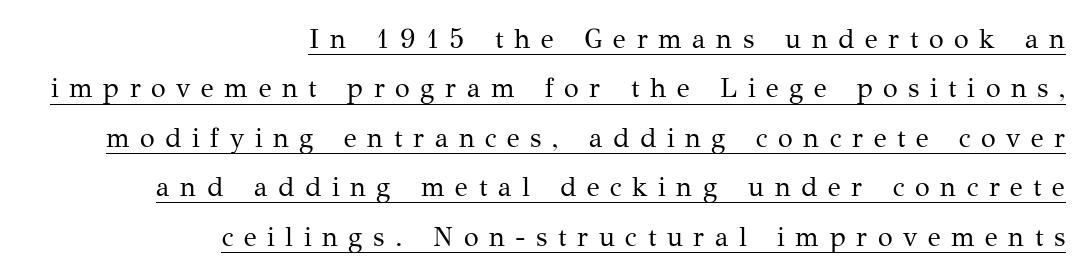
Every row of glyphs terminates at an identical x-position on the right. Does the lettering tilt? It doesn't — this is upright. The string is rendered with underlining switched on. The tracking jumps out immediately: characters are airy and widely separated.
